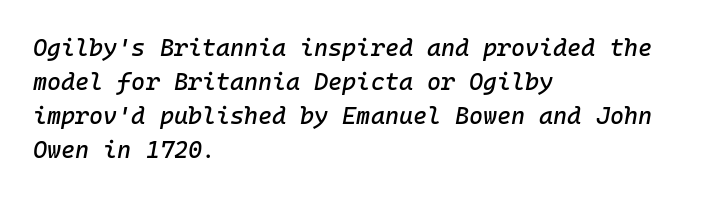
Q: Is the text italic (slanted)? A: Yes, it leans right by about 10 degrees.
Q: Is the text underlined? A: No.
Q: How is the paragraph aligned? A: Left-aligned.
Q: Is the spacing between letters normal or unusually wide? A: Normal.
Q: Is the spacing between lines tight, normal or loose? A: Normal.
